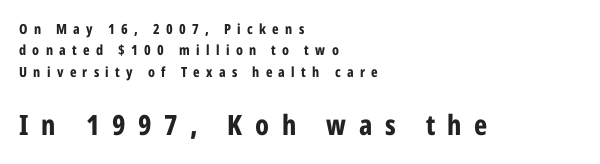
Q: Is the text bold? A: Yes.
Q: Is the text italic (slanted)? A: No, it is upright.
Q: Is the typeface a serif or a sans-serif typeface? A: Sans-serif.
Q: Is the text underlined? A: No.
Q: How is the paragraph aligned? A: Left-aligned.
Q: Is the spacing between letters normal or unusually wide? A: Unusually wide.
Q: Is the spacing between lines tight, normal or loose? A: Normal.
Q: Which block of text is set in a larger size, the first (top) or the second (bottom)? A: The second (bottom) one.
Q: Width (condensed, normal, or wide)? A: Condensed.
Q: Stroke contrast? A: Low.
Q: x-height? A: Medium.
Q: Monospaced? A: No.
